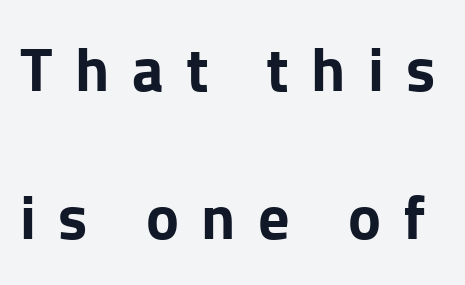
{"serif": "no", "italic": "no", "bold": "yes", "weight": "bold", "width": "normal", "stroke_contrast": "low", "x_height": "medium", "monospaced": "no", "underline": "no", "line_spacing": "loose", "line_spacing_ratio": 2.39, "letter_spacing": "wide", "letter_spacing_em": 0.36, "glyph_px": 62}
